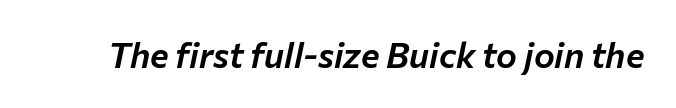
The image shows 35 px text type, italic (leaning right); set normal letter spacing, not underlined; low stroke contrast and a medium x-height.
